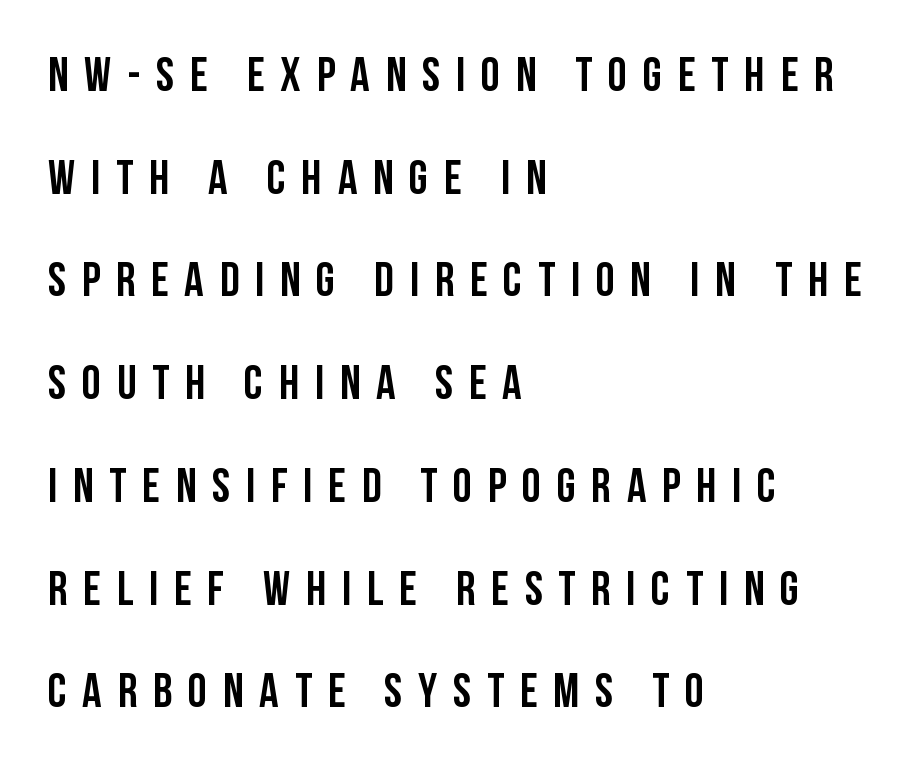
Q: Is the text italic (slanted)? A: No, it is upright.
Q: Is the typeface a serif or a sans-serif typeface? A: Sans-serif.
Q: Is the text underlined? A: No.
Q: How is the paragraph aligned? A: Left-aligned.
Q: Is the spacing between letters normal or unusually wide? A: Unusually wide.
Q: Is the spacing between lines tight, normal or loose? A: Loose.
Q: Width (condensed, normal, or wide)? A: Condensed.
Q: Stroke contrast? A: Low.
Q: x-height? A: Large.
Q: Monospaced? A: No.
